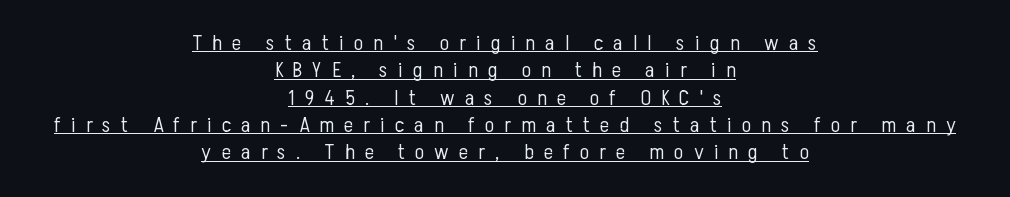
The image shows 22 px text type, upright; set centered, line spacing 1.24x, unusually wide letter spacing (+0.46 em), underlined.
